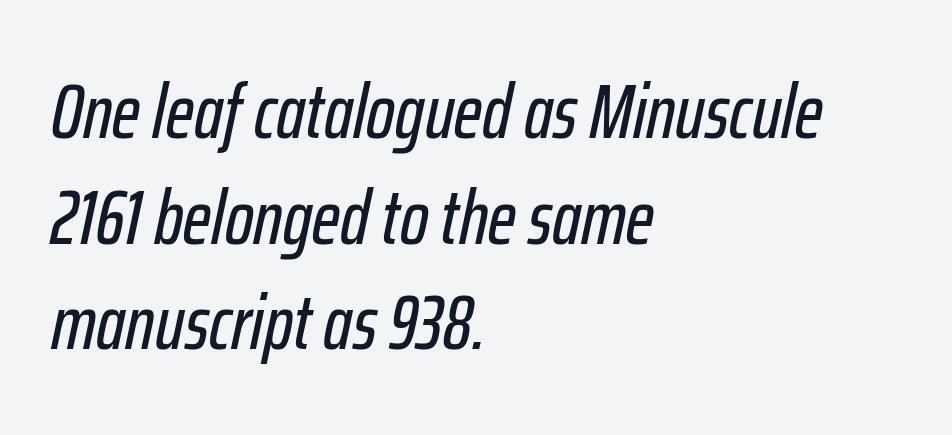
{"italic": "yes", "lean": "right", "slant_degrees": 12, "width": "condensed", "stroke_contrast": "low", "x_height": "medium", "monospaced": "no", "underline": "no", "align": "left", "line_spacing": "normal", "line_spacing_ratio": 1.39, "letter_spacing": "normal", "letter_spacing_em": 0.0, "glyph_px": 76}
